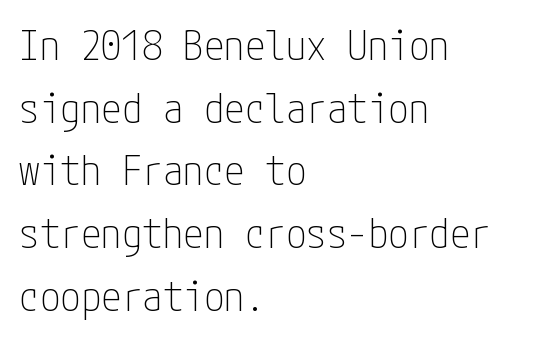
{"serif": "no", "italic": "no", "bold": "no", "weight": "thin", "width": "condensed", "stroke_contrast": "low", "x_height": "medium", "underline": "no", "align": "left", "line_spacing": "normal", "line_spacing_ratio": 1.53, "letter_spacing": "normal", "letter_spacing_em": 0.0, "glyph_px": 41}
